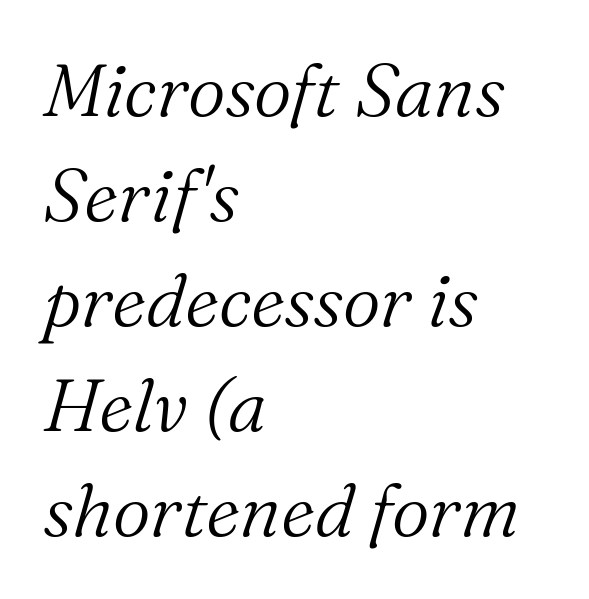
Descender tails drop into unmarked territory. Reading down the column, the eye jumps a familiar distance to each next line. Character widths vary here, with narrow letters taking less room than wide ones. Tracking here is standard; glyphs follow each other at the usual distance.
